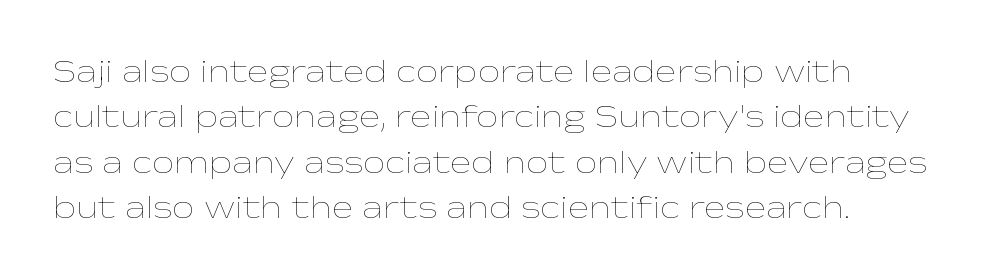
Tall strokes in this sample are plumb rather than angled. This is not heavy type; no bold has been used. The specimen omits any rule beneath the text block's lines. Do the characters align in a grid? No, the font is proportional. A normal amount of white space separates one row of letters from the next.
